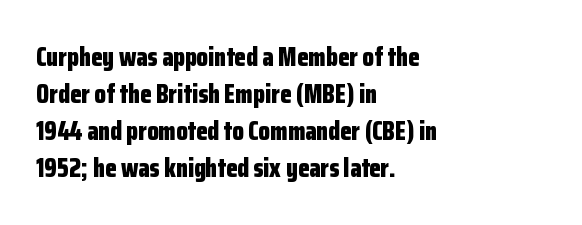
The image shows 26 px bold type, upright; set left-aligned, normal line spacing (1.42x), normal letter spacing, not underlined.
